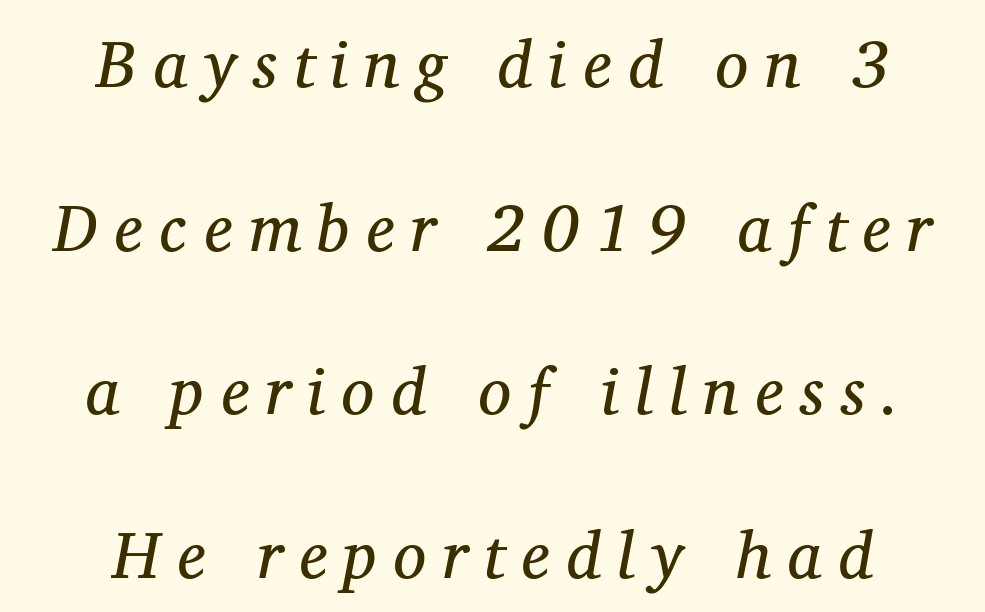
{"serif": "yes", "italic": "yes", "lean": "right", "slant_degrees": 11, "bold": "no", "weight": "regular", "width": "normal", "stroke_contrast": "medium", "x_height": "medium", "monospaced": "no", "underline": "no", "align": "center", "line_spacing": "loose", "line_spacing_ratio": 2.48, "letter_spacing": "wide", "letter_spacing_em": 0.25, "glyph_px": 66}
